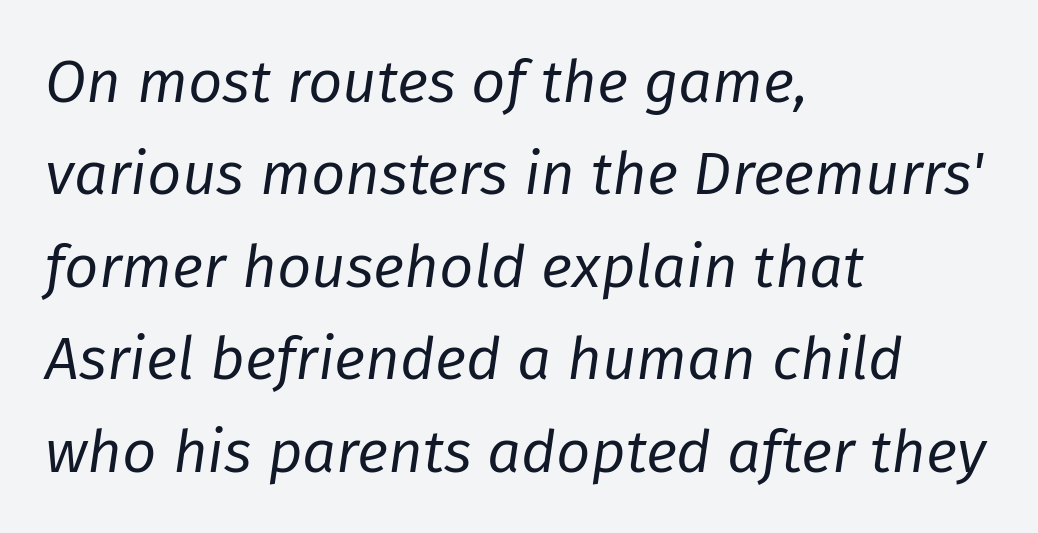
{"italic": "yes", "lean": "right", "slant_degrees": 8, "bold": "no", "weight": "regular", "width": "normal", "stroke_contrast": "low", "x_height": "medium", "monospaced": "no", "underline": "no", "align": "left", "line_spacing": "normal", "line_spacing_ratio": 1.54, "letter_spacing": "normal", "letter_spacing_em": 0.0, "glyph_px": 60}
